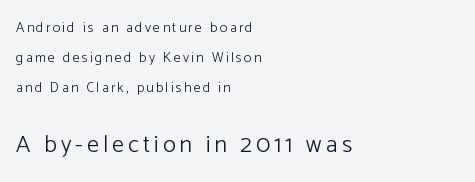
The image shows 24 px text type, upright; set left-aligned, loose line spacing (2.15x), not underlined; the second (bottom) block is 1.71x larger.
